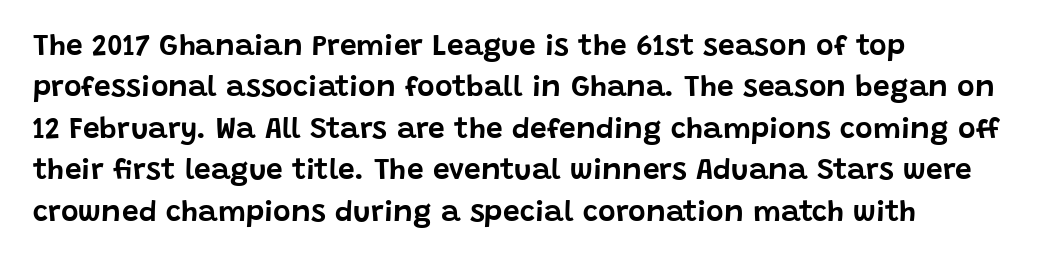
The image shows 30 px sans-serif type, upright; set left-aligned, normal line spacing (1.38x), normal letter spacing, not underlined; low stroke contrast and a large x-height.
